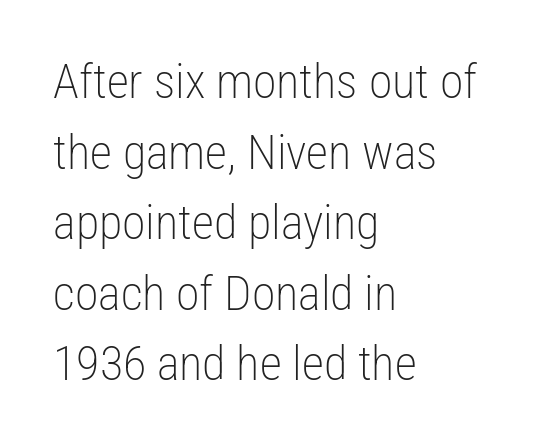
{"serif": "no", "italic": "no", "bold": "no", "weight": "light", "width": "condensed", "stroke_contrast": "low", "x_height": "medium", "monospaced": "no", "underline": "no", "align": "left", "line_spacing": "normal", "line_spacing_ratio": 1.47, "letter_spacing": "normal", "letter_spacing_em": 0.0, "glyph_px": 48}
